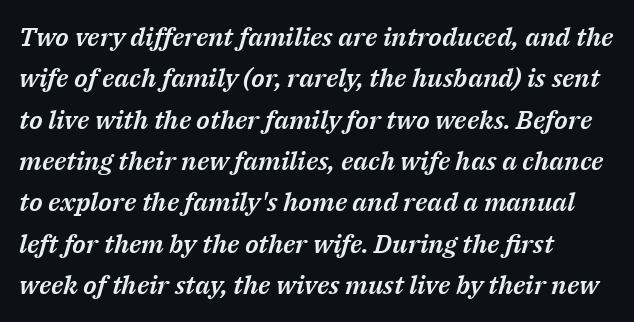
The image shows 26 px text type, italic (leaning right); set left-aligned, normal line spacing (1.59x), normal letter spacing, not underlined.
